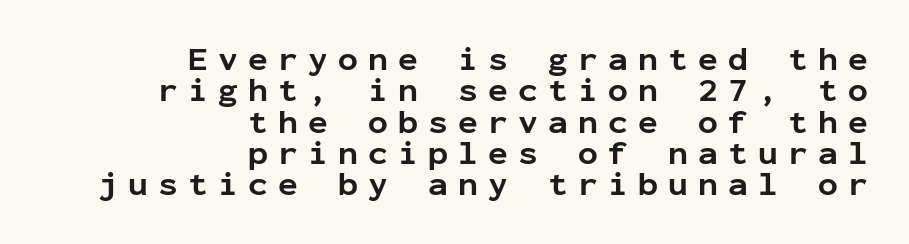
Notice how thick the strokes are: this is what a full bold looks like. The passage shown has open, widely tracked lettering throughout. Each letter, wide or thin by design, is forced into the same width here. Characters remain perfectly vertical along every line. Serifs: no, the terminals of the letterforms are clean. Regarding leading, the lines here are crowded together.
